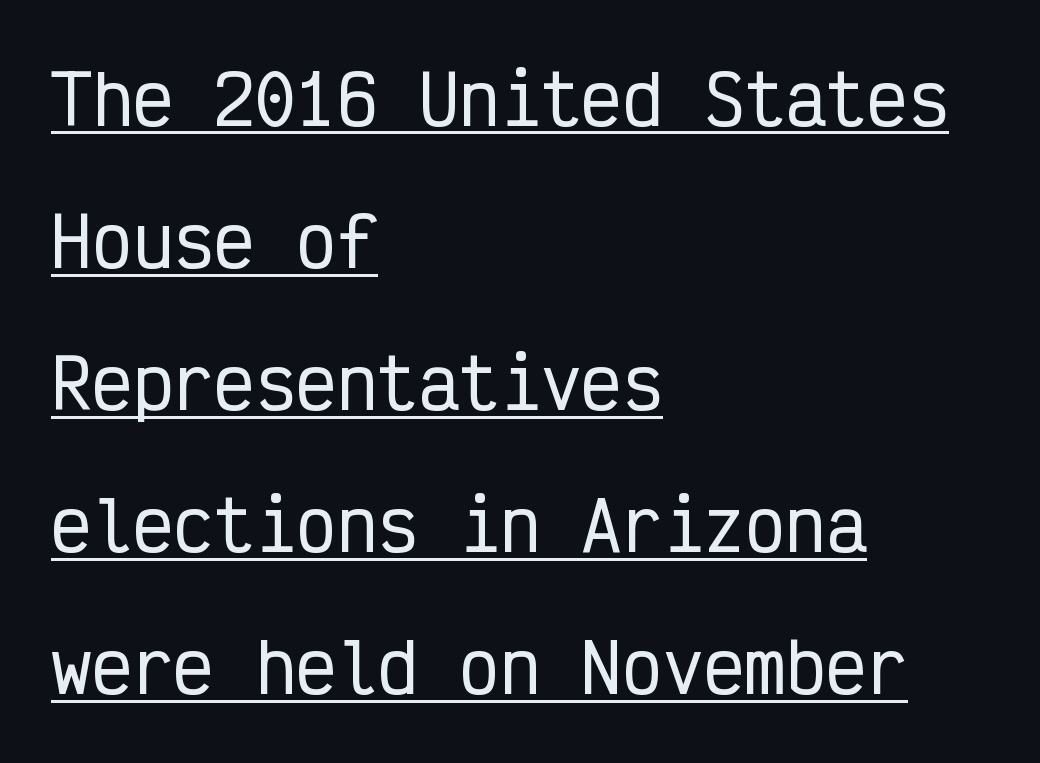
{"serif": "no", "italic": "no", "width": "condensed", "stroke_contrast": "low", "x_height": "medium", "monospaced": "yes", "underline": "yes", "align": "left", "line_spacing": "loose", "line_spacing_ratio": 2.09, "letter_spacing": "normal", "letter_spacing_em": 0.0, "glyph_px": 68}
